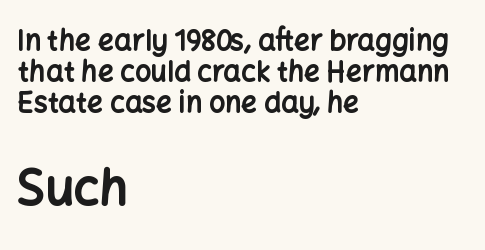
Do the letters lean? They stand straight. Letter spacing: default. Type size steps up from the first block to the second. Is the type bold? Yes — the strokes are clearly thick and heavy.
